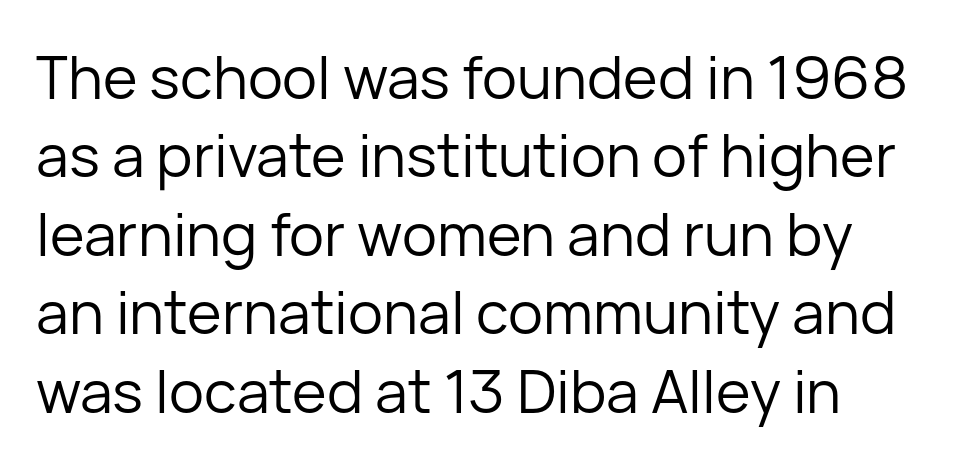
{"serif": "no", "italic": "no", "bold": "no", "weight": "regular", "width": "normal", "stroke_contrast": "low", "x_height": "medium", "monospaced": "no", "underline": "no", "line_spacing": "normal", "line_spacing_ratio": 1.33, "letter_spacing": "normal", "letter_spacing_em": 0.0, "glyph_px": 59}
